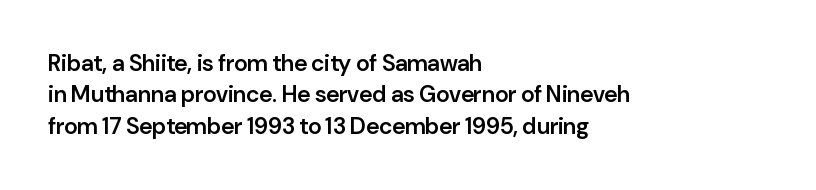
{"italic": "no", "bold": "semi", "underline": "no", "align": "left", "line_spacing": "normal", "line_spacing_ratio": 1.36, "letter_spacing": "normal", "letter_spacing_em": 0.0, "glyph_px": 23}
